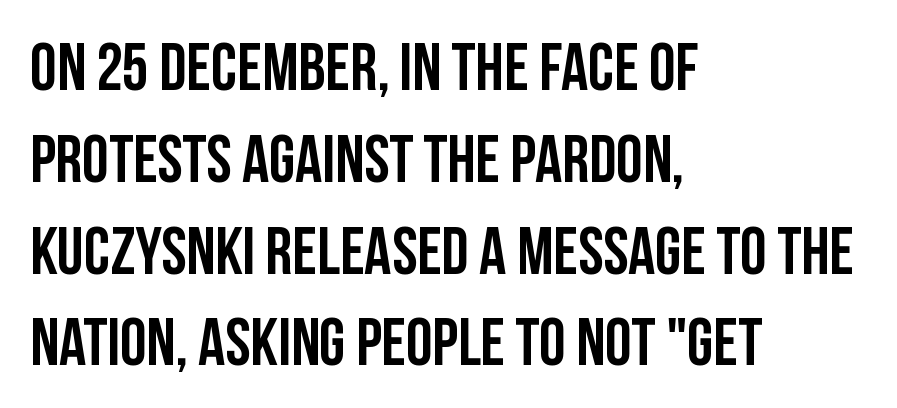
The image shows 67 px condensed sans-serif type, upright; set left-aligned, normal line spacing (1.37x), normal letter spacing, not underlined; low stroke contrast and a large x-height.
